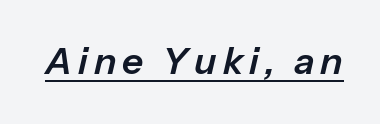
{"italic": "yes", "lean": "right", "slant_degrees": 13, "width": "normal", "stroke_contrast": "low", "x_height": "medium", "monospaced": "no", "underline": "yes", "glyph_px": 37}
